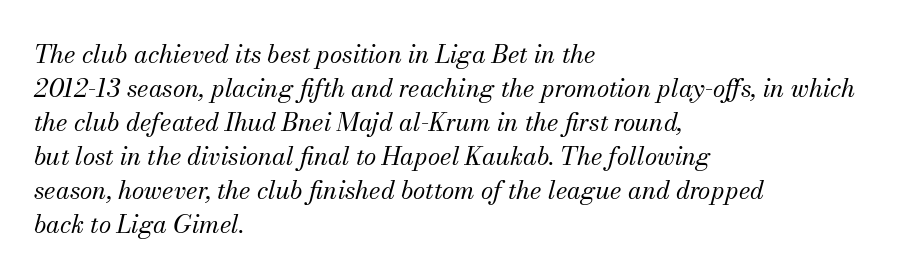
Q: Is the text bold? A: No.
Q: Is the text italic (slanted)? A: Yes, it leans right by about 13 degrees.
Q: Is the text underlined? A: No.
Q: How is the paragraph aligned? A: Left-aligned.
Q: Is the spacing between letters normal or unusually wide? A: Normal.
Q: Is the spacing between lines tight, normal or loose? A: Normal.
